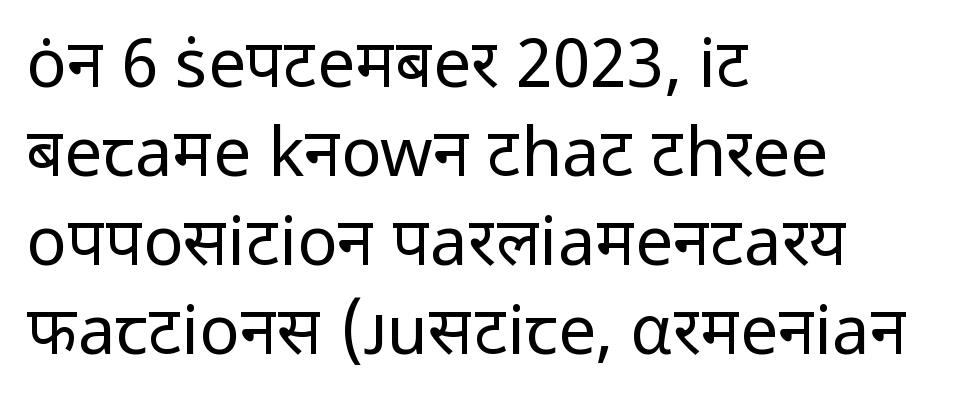
Q: Is the text bold? A: No.
Q: Is the text italic (slanted)? A: No, it is upright.
Q: Is the typeface a serif or a sans-serif typeface? A: Sans-serif.
Q: Is the text underlined? A: No.
Q: How is the paragraph aligned? A: Left-aligned.
Q: Is the spacing between letters normal or unusually wide? A: Normal.
Q: Is the spacing between lines tight, normal or loose? A: Normal.
Q: Width (condensed, normal, or wide)? A: Normal.
Q: Stroke contrast? A: Low.
Q: x-height? A: Medium.
Q: Monospaced? A: No.
